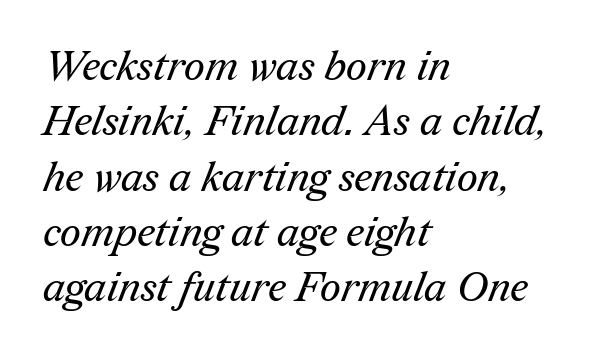
The image shows 41 px regular-weight serif type; set left-aligned, normal line spacing (1.35x), normal letter spacing, not underlined; medium stroke contrast and a medium x-height.
